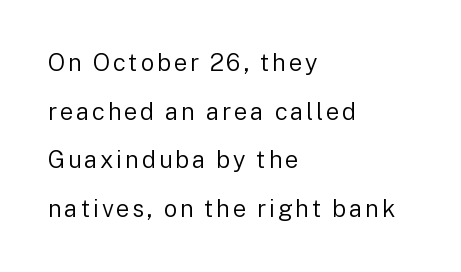
The paragraph shown leans on its left margin. Compared with typical paragraphs, the rows here are farther apart. Think standard paragraph weight, or any step lighter than that. The lettering holds an erect, upright posture throughout.
